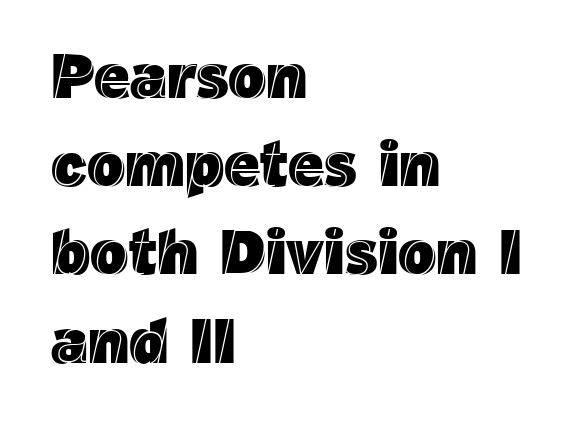
Q: Is the text italic (slanted)? A: No, it is upright.
Q: Is the text underlined? A: No.
Q: How is the paragraph aligned? A: Left-aligned.
Q: Is the spacing between letters normal or unusually wide? A: Normal.
Q: Is the spacing between lines tight, normal or loose? A: Normal.
Q: Width (condensed, normal, or wide)? A: Normal.
Q: x-height? A: Medium.
Q: Monospaced? A: No.
